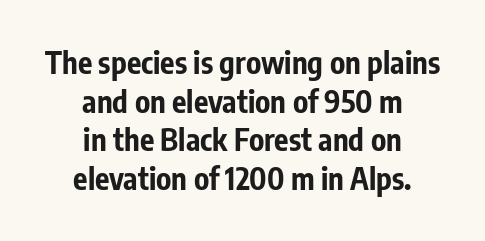
Q: Is the text bold? A: Yes.
Q: Is the text italic (slanted)? A: No, it is upright.
Q: Is the typeface a serif or a sans-serif typeface? A: Sans-serif.
Q: Is the text underlined? A: No.
Q: How is the paragraph aligned? A: Centered.
Q: Is the spacing between letters normal or unusually wide? A: Normal.
Q: Is the spacing between lines tight, normal or loose? A: Normal.
Q: Width (condensed, normal, or wide)? A: Condensed.
Q: Stroke contrast? A: Low.
Q: x-height? A: Medium.
Q: Monospaced? A: No.
